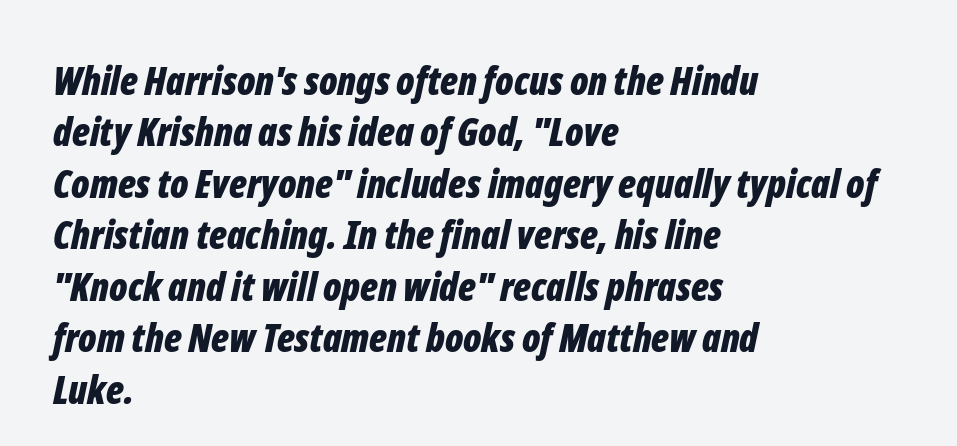
Honestly, the letter spacing is just normal — you wouldn't notice it. The gap between lines stays unmarked. Compared with a centered layout, this one pins lines to the left instead. Summary of vertical rhythm: regular, with standard interline spacing. Here the designer chose a conventional face with non-uniform glyph widths. Bold? Absolutely — the strokes are thick and heavy.
